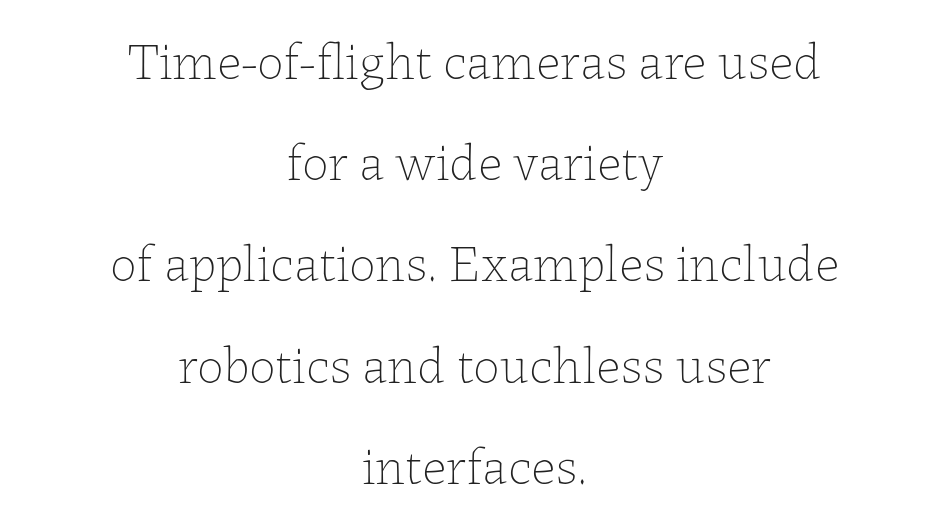
Q: Is the text bold? A: No.
Q: Is the text italic (slanted)? A: No, it is upright.
Q: Is the text underlined? A: No.
Q: How is the paragraph aligned? A: Centered.
Q: Is the spacing between letters normal or unusually wide? A: Normal.
Q: Is the spacing between lines tight, normal or loose? A: Loose.
Q: Width (condensed, normal, or wide)? A: Normal.
Q: Stroke contrast? A: Low.
Q: x-height? A: Medium.
Q: Monospaced? A: No.
